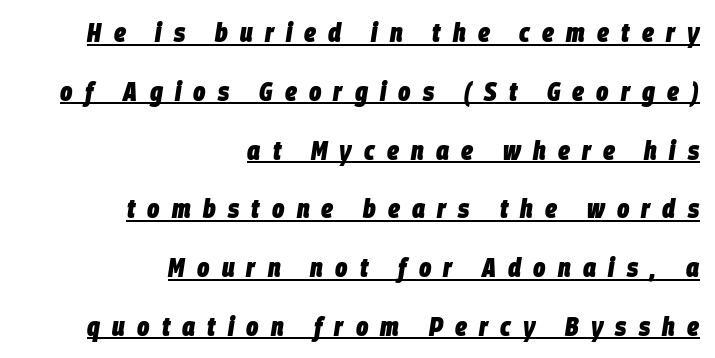
{"italic": "yes", "lean": "right", "slant_degrees": 9, "bold": "yes", "underline": "yes", "align": "right", "line_spacing": "loose", "line_spacing_ratio": 2.26, "letter_spacing": "wide", "letter_spacing_em": 0.47, "glyph_px": 26}
